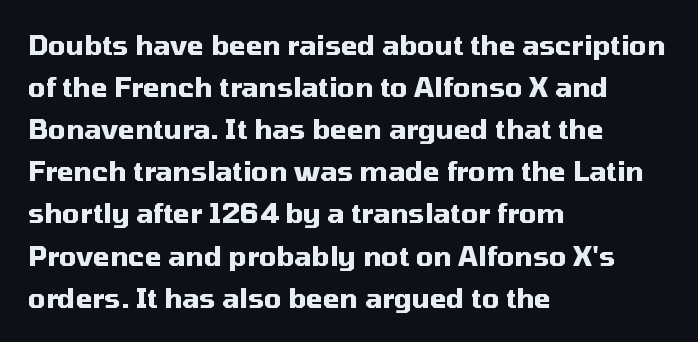
{"italic": "no", "bold": "yes", "underline": "no", "align": "left", "line_spacing": "normal", "line_spacing_ratio": 1.56, "letter_spacing": "normal", "letter_spacing_em": 0.0, "glyph_px": 27}
